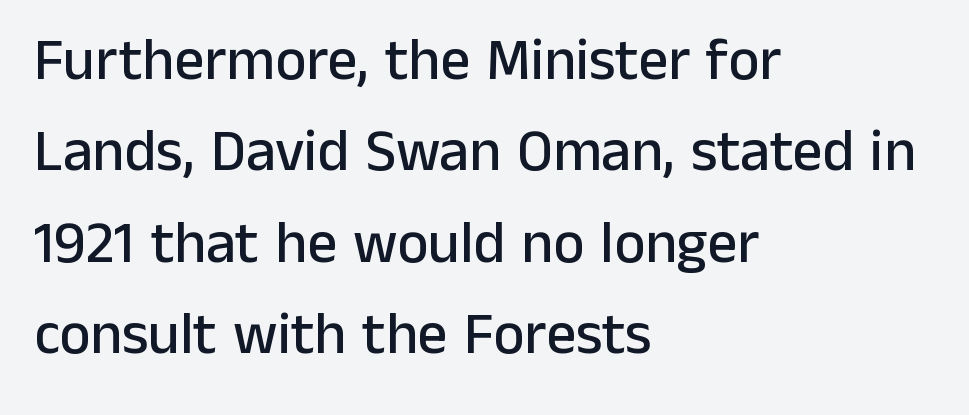
Q: Is the text italic (slanted)? A: No, it is upright.
Q: Is the typeface a serif or a sans-serif typeface? A: Sans-serif.
Q: Is the text underlined? A: No.
Q: How is the paragraph aligned? A: Left-aligned.
Q: Is the spacing between letters normal or unusually wide? A: Normal.
Q: Is the spacing between lines tight, normal or loose? A: Normal.
Q: Width (condensed, normal, or wide)? A: Normal.
Q: Stroke contrast? A: Low.
Q: x-height? A: Medium.
Q: Monospaced? A: No.
